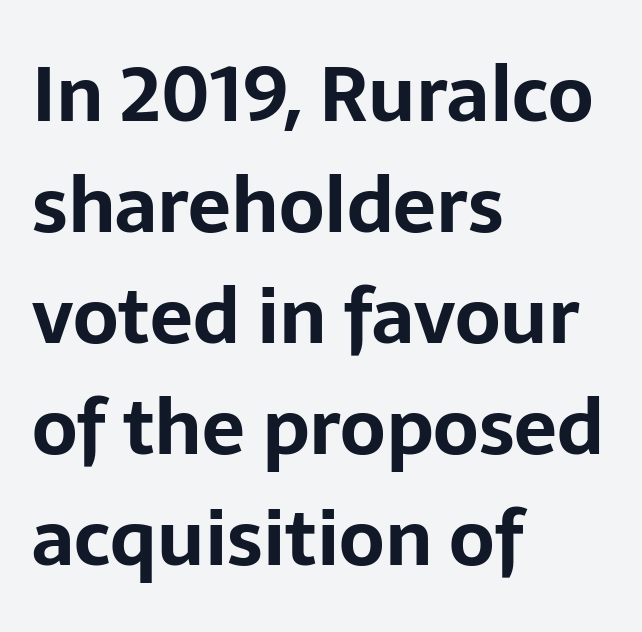
Thick stems and heavy bowls — unmistakably bold. Regarding serifs, this sample does without them. Is this a fixed-width face? No — the glyphs have proportional, varying widths. Successive baselines arrive at the customary interval.
